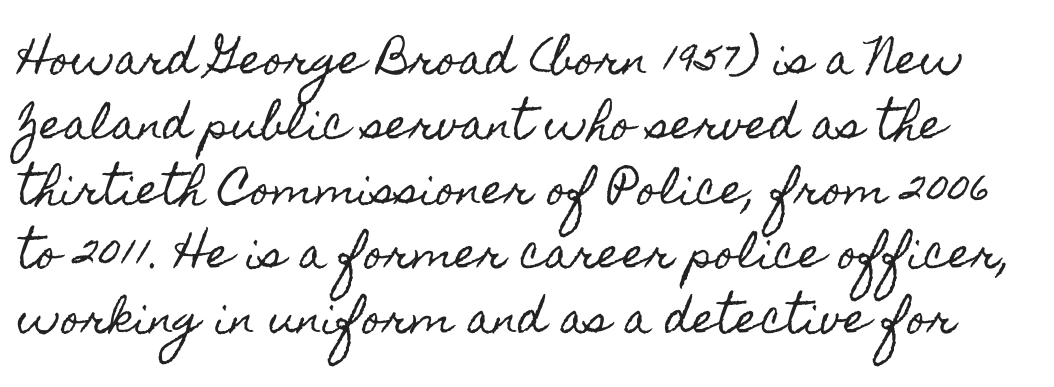
{"width": "condensed", "x_height": "small", "monospaced": "no", "underline": "no", "line_spacing": "normal", "line_spacing_ratio": 1.58, "letter_spacing": "normal", "letter_spacing_em": 0.0, "glyph_px": 41}
